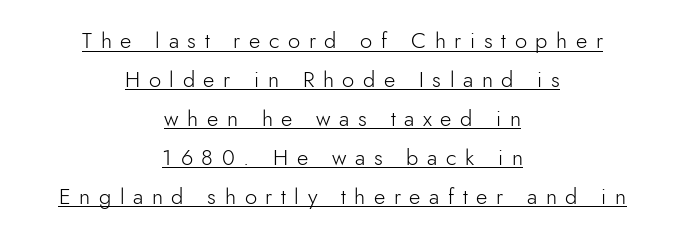
{"italic": "no", "bold": "no", "underline": "yes", "align": "center", "line_spacing_ratio": 1.77, "letter_spacing": "wide", "letter_spacing_em": 0.39, "glyph_px": 22}
